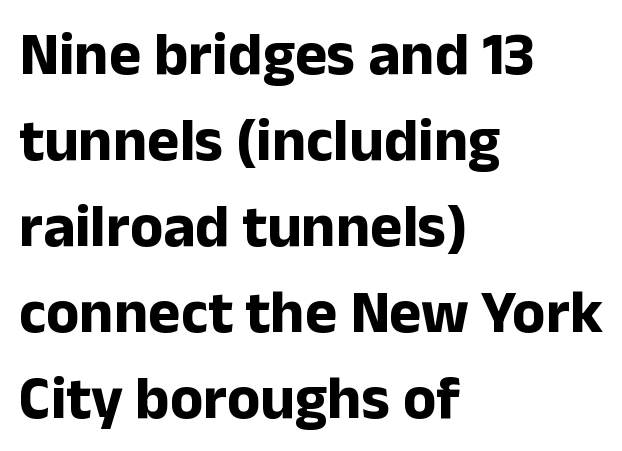
Every letter is thick-stroked: bold, no question. Reading down the column, the eye jumps a familiar distance to each next line. Tracking here is standard; glyphs follow each other at the usual distance. The rendering anchors every line to the left-hand side.
